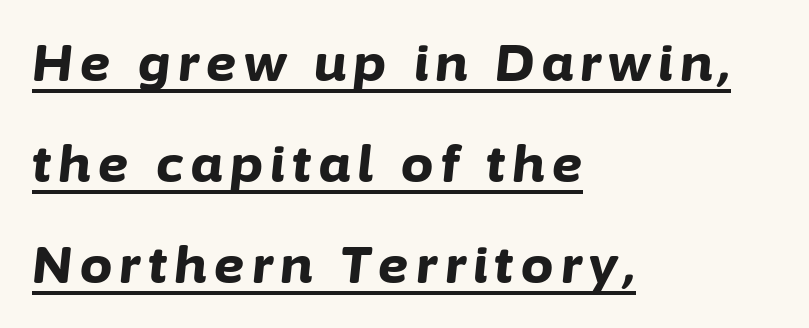
The rag falls on the right side of this text block. Rendered with sloped, italic letterforms. Plenty of ink on the page — the face is bold. The rendering uses the underline text-decoration.
